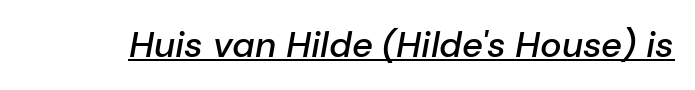
Between one letter and the next there's only the usual sliver of space. Is this a fixed-width face? No — the glyphs have proportional, varying widths. As a designer I'd log this as weight 600, semibold. You can see a thin bar hugging the bottom of the glyphs. Tall strokes in this sample are angled rather than plumb.
